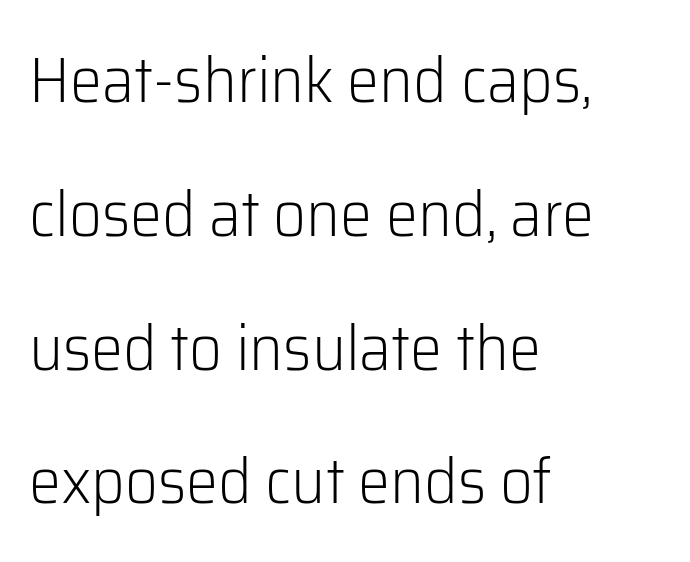
Q: Is the text bold? A: No.
Q: Is the text italic (slanted)? A: No, it is upright.
Q: Is the typeface a serif or a sans-serif typeface? A: Sans-serif.
Q: Is the text underlined? A: No.
Q: How is the paragraph aligned? A: Left-aligned.
Q: Is the spacing between letters normal or unusually wide? A: Normal.
Q: Is the spacing between lines tight, normal or loose? A: Loose.
Q: Width (condensed, normal, or wide)? A: Normal.
Q: Stroke contrast? A: Low.
Q: x-height? A: Medium.
Q: Monospaced? A: No.
